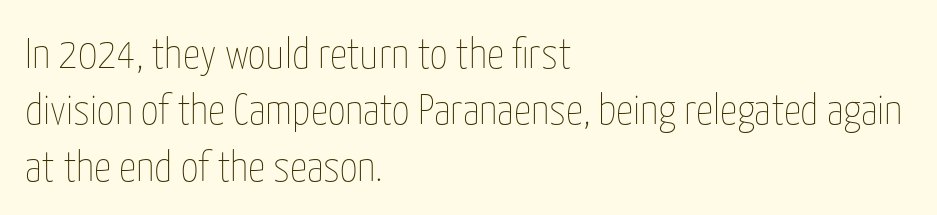
Q: Is the text bold? A: No.
Q: Is the text italic (slanted)? A: No, it is upright.
Q: Is the text underlined? A: No.
Q: How is the paragraph aligned? A: Left-aligned.
Q: Is the spacing between letters normal or unusually wide? A: Normal.
Q: Is the spacing between lines tight, normal or loose? A: Normal.
Q: Width (condensed, normal, or wide)? A: Condensed.
Q: Stroke contrast? A: Low.
Q: x-height? A: Medium.
Q: Monospaced? A: No.
